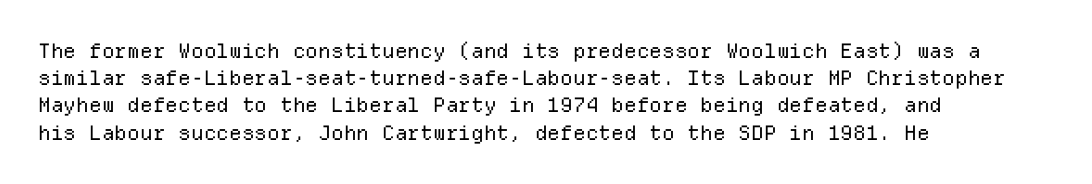
The image shows 20 px text type, upright; set left-aligned, normal line spacing (1.36x), normal letter spacing, not underlined.
